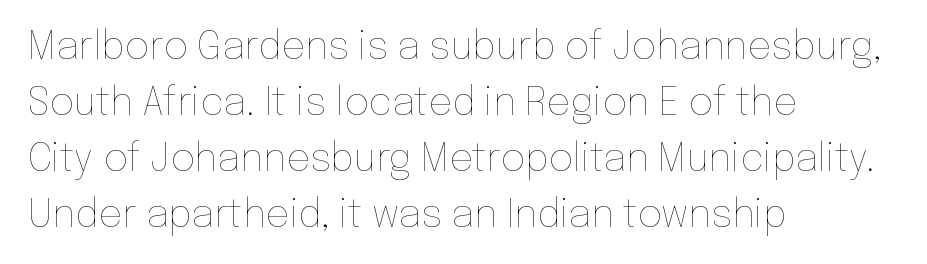
Underline: absent. Stroke thickness stays within the range of a standard reading face or lighter. One glance says typical: line gaps are just what's usual. Alignment: flush left. It's the straight-up-and-down kind of type.
